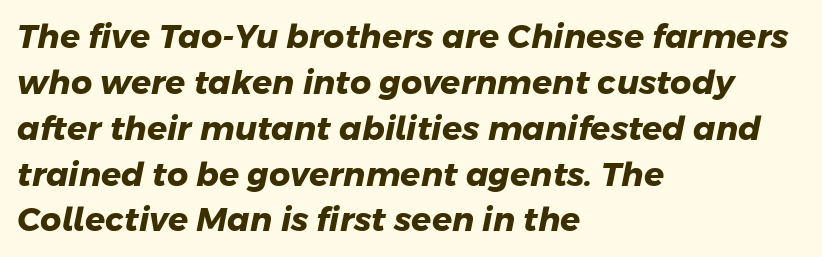
Bold? Absolutely — the strokes are thick and heavy. Compared with typical paragraphs, the rows here are spaced about the same. The compositor pushed each line to the left boundary. Regarding serifs, this sample does without them.
